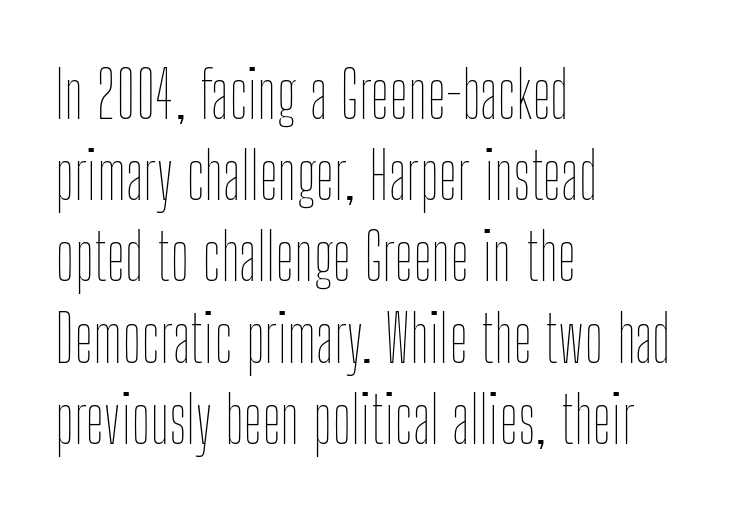
Q: Is the text bold? A: No.
Q: Is the text italic (slanted)? A: No, it is upright.
Q: Is the text underlined? A: No.
Q: How is the paragraph aligned? A: Left-aligned.
Q: Is the spacing between letters normal or unusually wide? A: Normal.
Q: Is the spacing between lines tight, normal or loose? A: Normal.
Q: Width (condensed, normal, or wide)? A: Condensed.
Q: Stroke contrast? A: Low.
Q: x-height? A: Medium.
Q: Monospaced? A: No.
